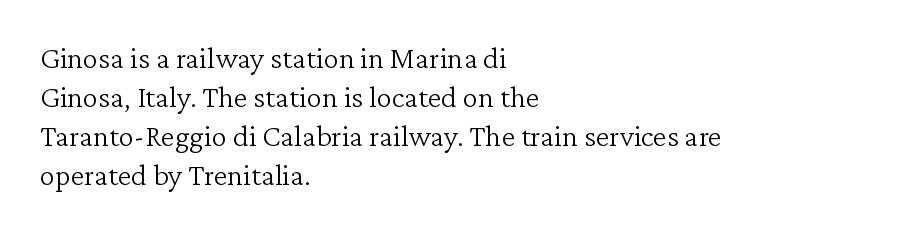
Q: Is the text bold? A: No.
Q: Is the text italic (slanted)? A: No, it is upright.
Q: Is the typeface a serif or a sans-serif typeface? A: Serif.
Q: Is the text underlined? A: No.
Q: How is the paragraph aligned? A: Left-aligned.
Q: Is the spacing between letters normal or unusually wide? A: Normal.
Q: Is the spacing between lines tight, normal or loose? A: Normal.
Q: Width (condensed, normal, or wide)? A: Normal.
Q: Stroke contrast? A: Low.
Q: x-height? A: Medium.
Q: Monospaced? A: No.
